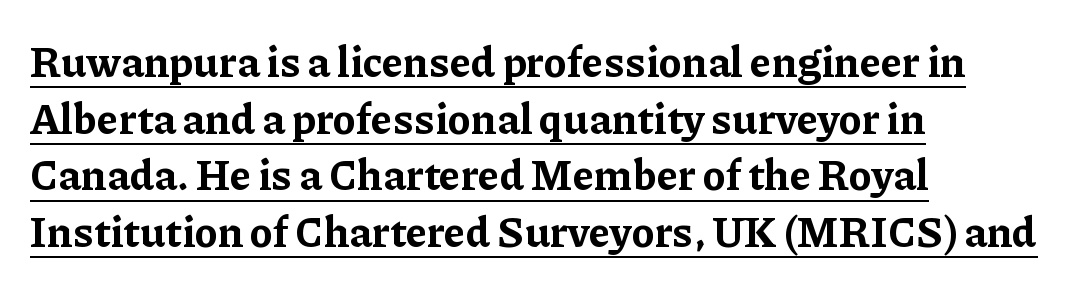
The image shows 42 px bold serif type, upright; set left-aligned, normal line spacing (1.35x), normal letter spacing, underlined; low stroke contrast and a medium x-height.
